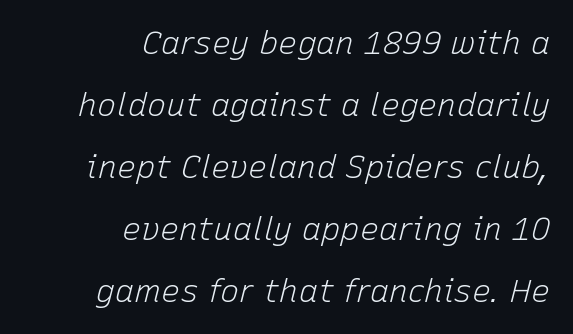
Q: Is the text bold? A: No.
Q: Is the text italic (slanted)? A: Yes, it leans right by about 15 degrees.
Q: Is the text underlined? A: No.
Q: How is the paragraph aligned? A: Right-aligned.
Q: Is the spacing between letters normal or unusually wide? A: Normal.
Q: Is the spacing between lines tight, normal or loose? A: Loose.
Q: Width (condensed, normal, or wide)? A: Normal.
Q: Stroke contrast? A: Low.
Q: x-height? A: Medium.
Q: Monospaced? A: No.
